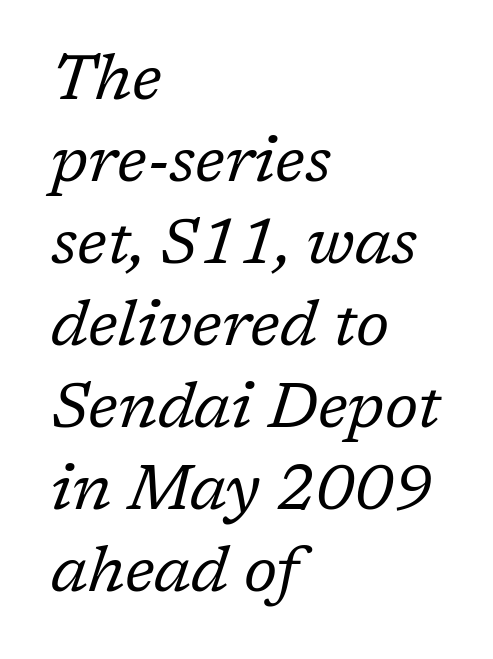
{"serif": "yes", "italic": "yes", "lean": "right", "slant_degrees": 17, "bold": "no", "weight": "regular", "width": "normal", "stroke_contrast": "low", "x_height": "medium", "monospaced": "no", "underline": "no", "align": "left", "line_spacing": "normal", "line_spacing_ratio": 1.28, "letter_spacing": "normal", "letter_spacing_em": 0.0, "glyph_px": 64}
